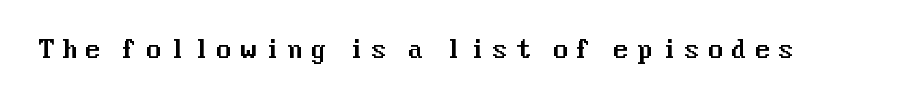
The type sits square on the baseline with zero lean. Tracking value appears strongly positive — letters spread wide. Anything drawn beneath the words? Only blank space.
